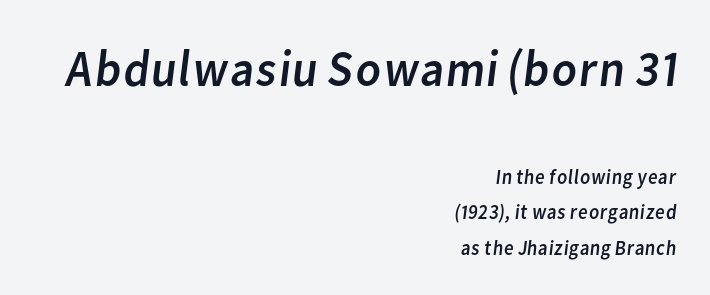
Q: Is the text bold? A: No.
Q: Is the typeface a serif or a sans-serif typeface? A: Sans-serif.
Q: Is the text underlined? A: No.
Q: How is the paragraph aligned? A: Right-aligned.
Q: Is the spacing between letters normal or unusually wide? A: Normal.
Q: Is the spacing between lines tight, normal or loose? A: Normal.
Q: Which block of text is set in a larger size, the first (top) or the second (bottom)? A: The first (top) one.
Q: Width (condensed, normal, or wide)? A: Normal.
Q: Stroke contrast? A: Low.
Q: x-height? A: Medium.
Q: Monospaced? A: No.
